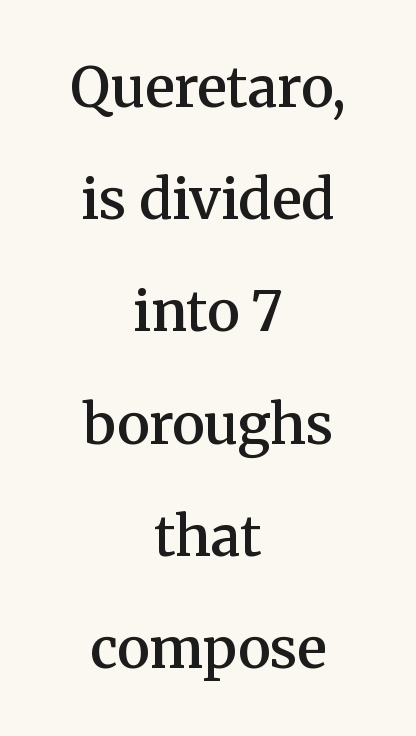
This is the regular roman posture of the typeface. Where is the straight margin? There isn't one; the lines are centered. Underline: absent. Notice the strokes are somewhat thickened but not fully heavy: this is a semibold.
